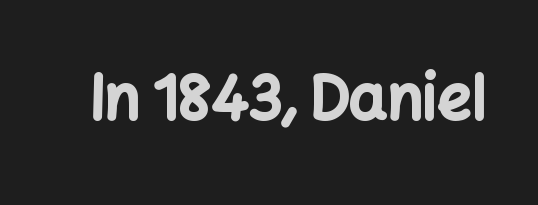
Does extra space separate the letters? No, they use regular spacing. Are there feet on the stems? There aren't — it's a sans. Here the designer chose a conventional face with non-uniform glyph widths. Letters rest on an invisible, unmarked baseline. The letters stand upright; this is a roman face.
